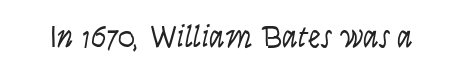
Q: Is the text bold? A: No.
Q: Is the text italic (slanted)? A: Yes.
Q: Is the typeface a serif or a sans-serif typeface? A: Sans-serif.
Q: Is the text underlined? A: No.
Q: Is the spacing between letters normal or unusually wide? A: Normal.
Q: Width (condensed, normal, or wide)? A: Condensed.
Q: Stroke contrast? A: Low.
Q: x-height? A: Large.
Q: Monospaced? A: No.
